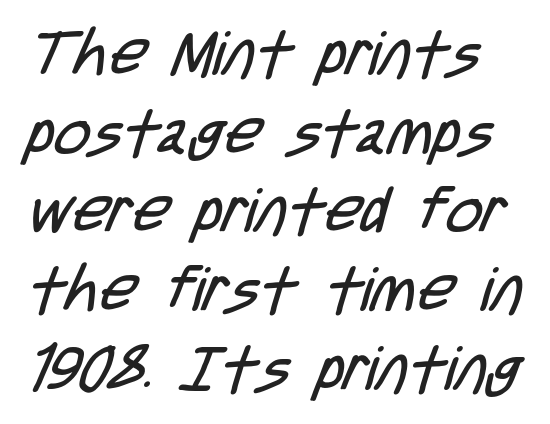
{"serif": "no", "bold": "no", "weight": "regular", "width": "condensed", "stroke_contrast": "low", "x_height": "large", "monospaced": "no", "underline": "no", "align": "left", "line_spacing": "normal", "line_spacing_ratio": 1.27, "letter_spacing": "normal", "letter_spacing_em": 0.0, "glyph_px": 62}
